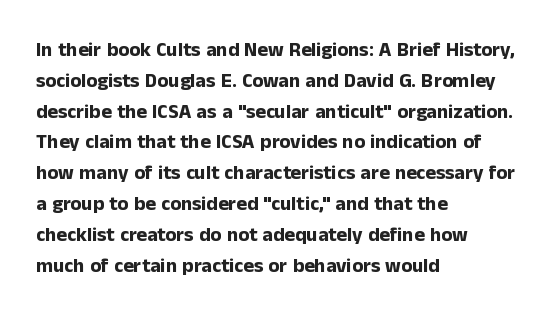
Q: Is the text bold? A: Yes.
Q: Is the text italic (slanted)? A: No, it is upright.
Q: Is the text underlined? A: No.
Q: How is the paragraph aligned? A: Left-aligned.
Q: Is the spacing between letters normal or unusually wide? A: Normal.
Q: Is the spacing between lines tight, normal or loose? A: Normal.
